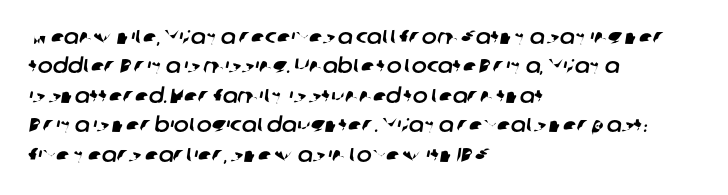
The image shows 20 px text type; set left-aligned, normal line spacing (1.47x), normal letter spacing, not underlined.
